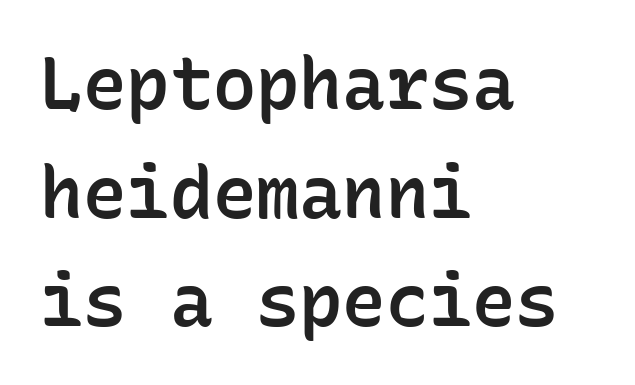
The ragged edge is on the right, which tells us the setting is flush left. Looks like terminal output: every glyph gets an equal slot. The letters carry no serifs — their stems end cleanly without finishing strokes. A clean baseline with only descenders dipping below it. Is there any slant? The stems are plumb. Semibold letterforms, between regular and bold.
